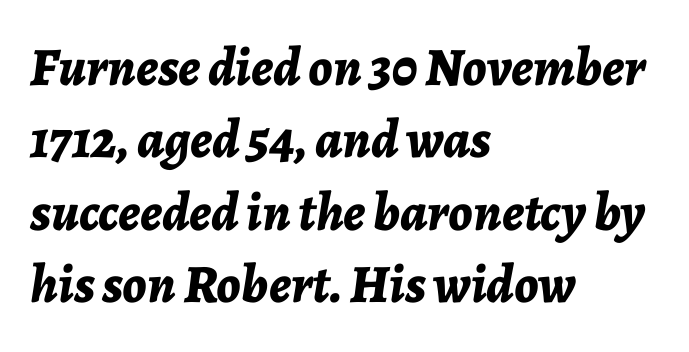
One-word summary of the alignment: left. How heavy is the stroke? Heavy — this is a bold. Spacing between characters is what you'd get straight out of the box. Is this a fixed-width face? No — the glyphs have proportional, varying widths.
